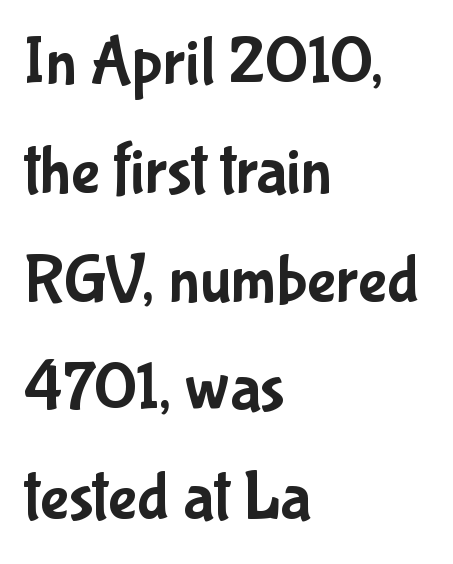
Q: Is the text italic (slanted)? A: No, it is upright.
Q: Is the typeface a serif or a sans-serif typeface? A: Sans-serif.
Q: Is the text underlined? A: No.
Q: How is the paragraph aligned? A: Left-aligned.
Q: Is the spacing between letters normal or unusually wide? A: Normal.
Q: Is the spacing between lines tight, normal or loose? A: Normal.
Q: Width (condensed, normal, or wide)? A: Condensed.
Q: Stroke contrast? A: Low.
Q: x-height? A: Medium.
Q: Monospaced? A: No.
